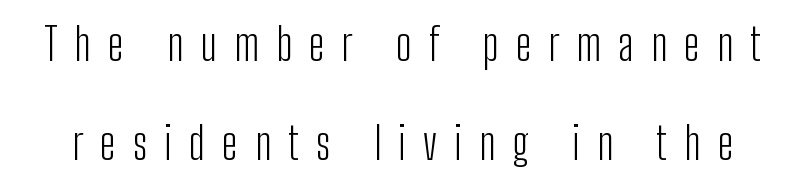
{"serif": "no", "italic": "no", "bold": "no", "weight": "light", "width": "condensed", "stroke_contrast": "low", "x_height": "medium", "monospaced": "no", "underline": "no", "line_spacing": "loose", "line_spacing_ratio": 2.2, "letter_spacing": "wide", "letter_spacing_em": 0.38, "glyph_px": 45}
